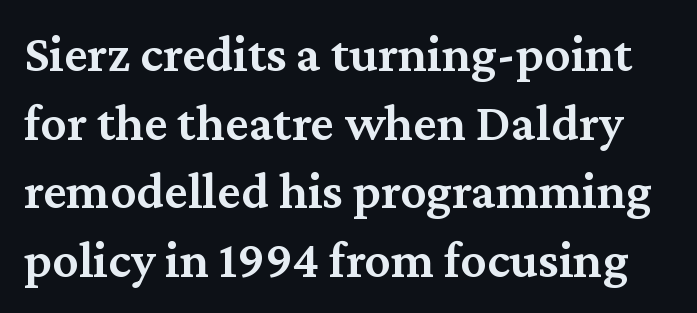
The image shows 52 px semibold serif type, upright; set normal line spacing (1.32x), normal letter spacing, not underlined; medium stroke contrast and a medium x-height.
